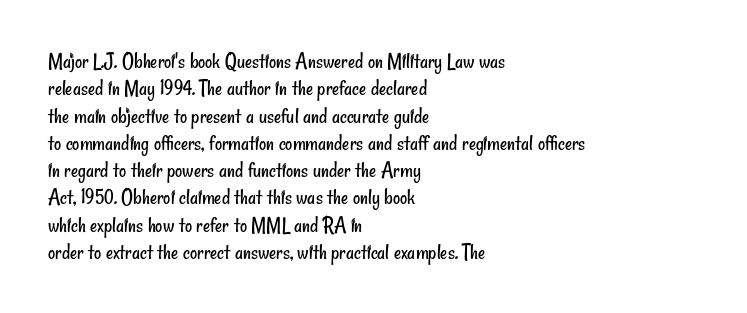
Does extra space separate the letters? No, they use regular spacing. Is the stroke heavy? The answer is a plain regular-or-lighter. Descenders are the only things crossing below the line. The paragraph shown leans on its left margin.
